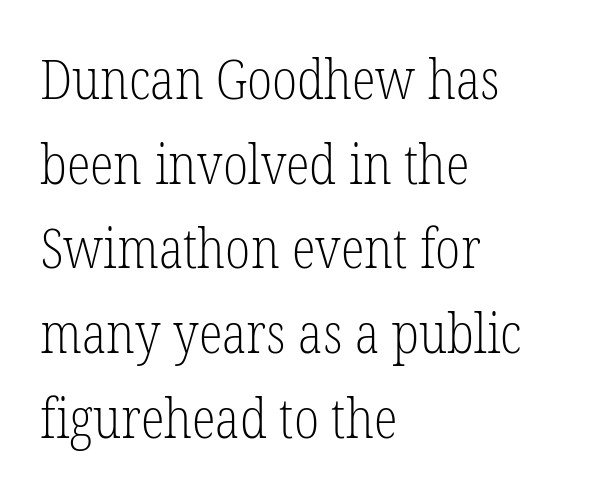
{"serif": "yes", "italic": "no", "bold": "no", "weight": "light", "width": "condensed", "stroke_contrast": "low", "x_height": "medium", "monospaced": "no", "underline": "no", "align": "left", "line_spacing": "normal", "line_spacing_ratio": 1.54, "letter_spacing": "normal", "letter_spacing_em": 0.0, "glyph_px": 55}
